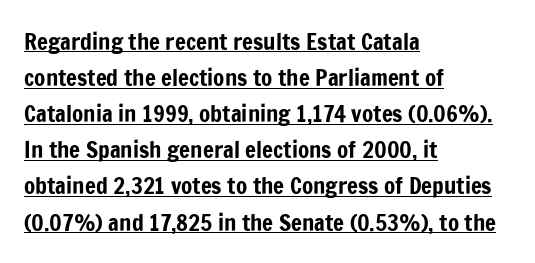
The image shows 23 px text type, upright; set left-aligned, normal line spacing (1.57x), normal letter spacing, underlined.
